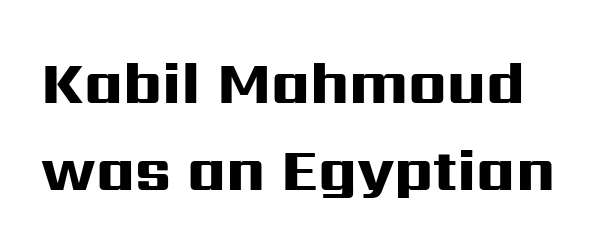
{"serif": "no", "italic": "no", "bold": "yes", "weight": "heavy", "width": "wide", "stroke_contrast": "high", "x_height": "medium", "monospaced": "no", "underline": "no", "line_spacing": "normal", "line_spacing_ratio": 1.47, "letter_spacing": "normal", "letter_spacing_em": 0.0, "glyph_px": 59}
